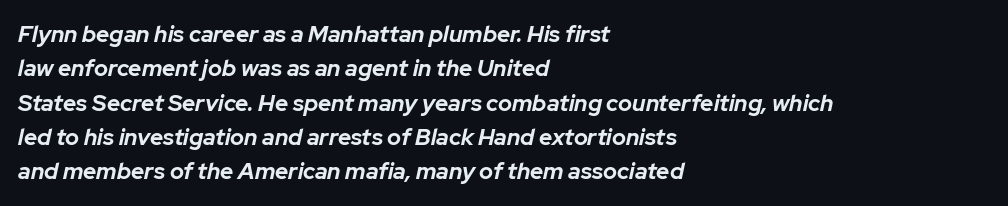
{"italic": "yes", "lean": "right", "slant_degrees": 12, "bold": "yes", "underline": "no", "align": "left", "line_spacing": "normal", "line_spacing_ratio": 1.49, "letter_spacing": "normal", "letter_spacing_em": 0.0, "glyph_px": 23}
